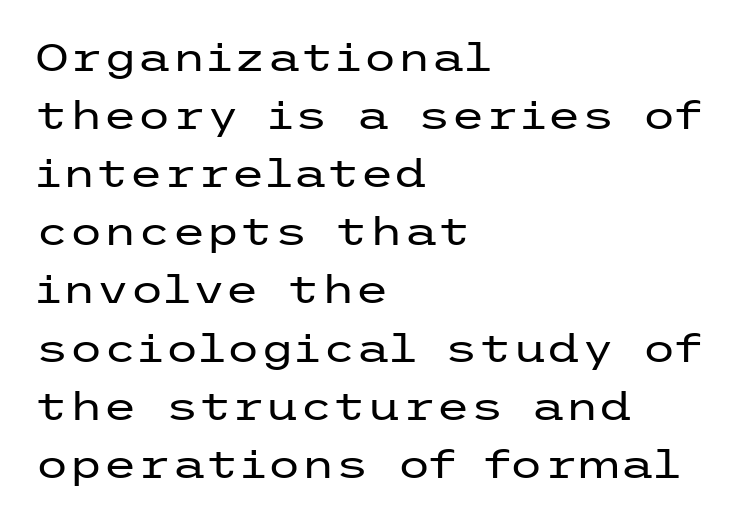
The image shows 39 px regular-weight, wide sans-serif type, upright; set left-aligned, normal line spacing (1.49x), normal letter spacing, not underlined; low stroke contrast and a medium x-height.
